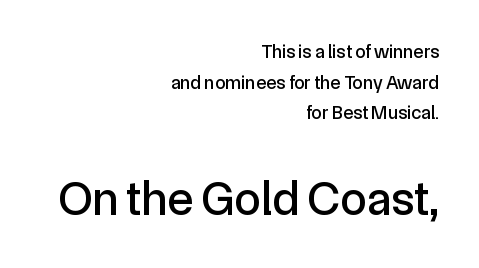
{"serif": "no", "italic": "no", "width": "normal", "x_height": "medium", "monospaced": "no", "underline": "no", "align": "right", "line_spacing": "normal", "line_spacing_ratio": 1.61, "letter_spacing": "normal", "letter_spacing_em": 0.0, "larger_block": "second", "size_ratio": 2.53, "glyph_px": 48}
